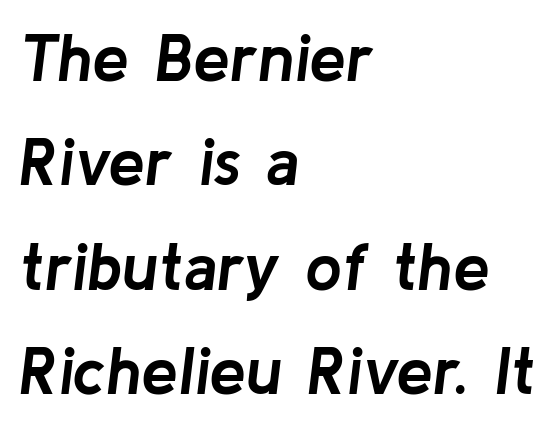
Q: Is the text bold? A: Yes.
Q: Is the text italic (slanted)? A: Yes, it leans right by about 8 degrees.
Q: Is the text underlined? A: No.
Q: How is the paragraph aligned? A: Left-aligned.
Q: Is the spacing between letters normal or unusually wide? A: Normal.
Q: Is the spacing between lines tight, normal or loose? A: Normal.
Q: Width (condensed, normal, or wide)? A: Normal.
Q: Stroke contrast? A: Low.
Q: x-height? A: Medium.
Q: Monospaced? A: No.
